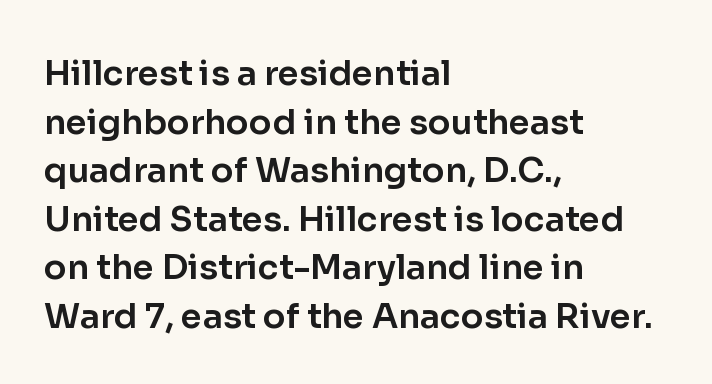
{"serif": "no", "italic": "no", "width": "normal", "stroke_contrast": "low", "x_height": "medium", "monospaced": "no", "underline": "no", "align": "left", "line_spacing": "normal", "line_spacing_ratio": 1.43, "letter_spacing": "normal", "letter_spacing_em": 0.0, "glyph_px": 34}
